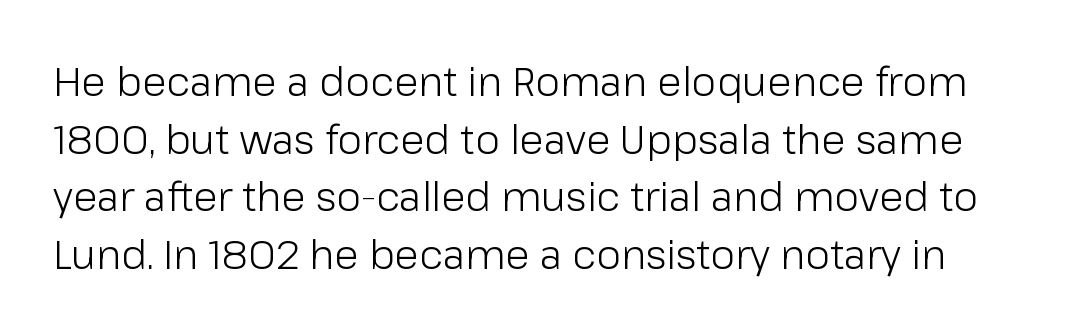
Q: Is the text bold? A: No.
Q: Is the text italic (slanted)? A: No, it is upright.
Q: Is the typeface a serif or a sans-serif typeface? A: Sans-serif.
Q: Is the text underlined? A: No.
Q: Is the spacing between letters normal or unusually wide? A: Normal.
Q: Is the spacing between lines tight, normal or loose? A: Normal.
Q: Width (condensed, normal, or wide)? A: Normal.
Q: Stroke contrast? A: Low.
Q: x-height? A: Medium.
Q: Monospaced? A: No.
